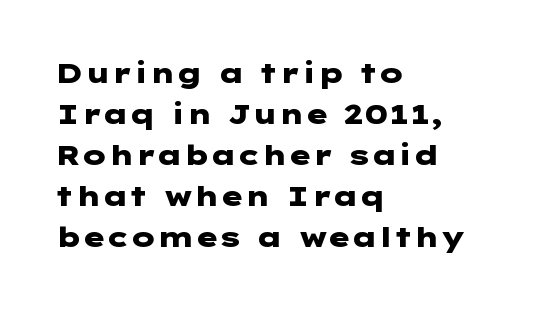
The image shows 28 px heavy, wide sans-serif type, upright; set left-aligned, normal line spacing (1.46x), normal letter spacing, not underlined; low stroke contrast and a medium x-height.
